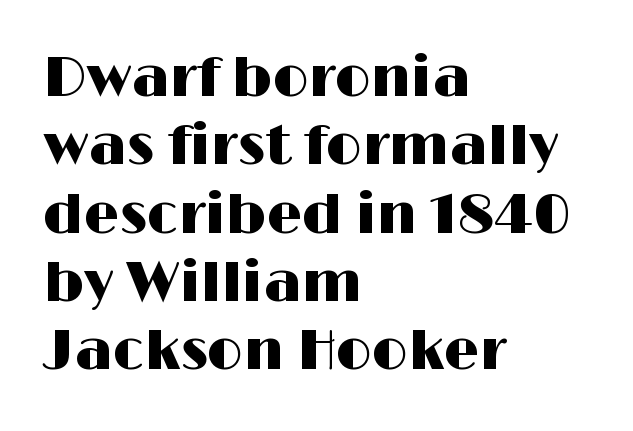
{"serif": "no", "italic": "no", "width": "wide", "stroke_contrast": "high", "x_height": "medium", "monospaced": "no", "underline": "no", "align": "left", "line_spacing_ratio": 1.22, "letter_spacing": "normal", "letter_spacing_em": 0.0, "glyph_px": 56}
